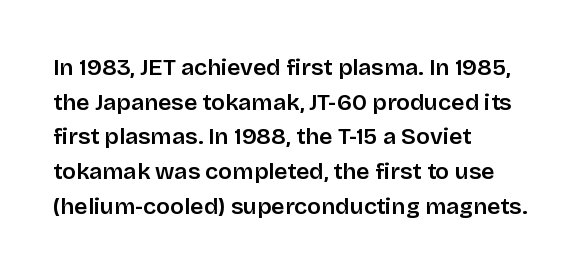
Q: Is the text bold? A: Semi-bold.
Q: Is the text italic (slanted)? A: No, it is upright.
Q: Is the text underlined? A: No.
Q: How is the paragraph aligned? A: Left-aligned.
Q: Is the spacing between letters normal or unusually wide? A: Normal.
Q: Is the spacing between lines tight, normal or loose? A: Normal.
